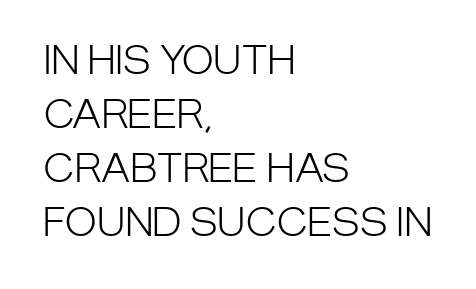
Letter spacing: default. Nobody drew a line under any word here. Proportional: the letters do not fall into vertical columns. Nothing heavy about these letters — not bold at all.
